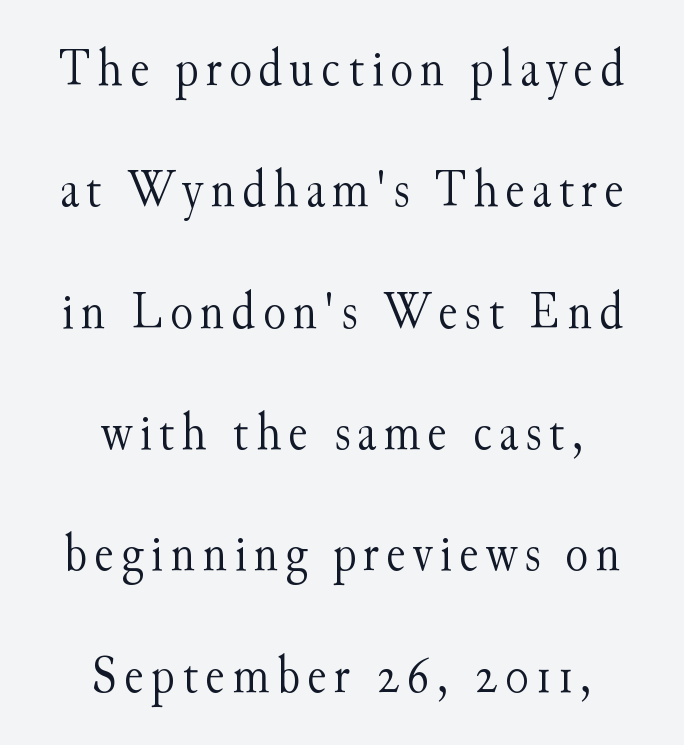
The specimen omits any rule beneath the text block's lines. Spacing verdict: proportional, widths tailored to each character. The typesetting does not lean heavy: it is not bold. In terms of letterform style, serifs are clearly present. The lettering stays uniformly vertical, giving the passage a roman look. Students, observe: this is what heavily led, spacious text looks like.
